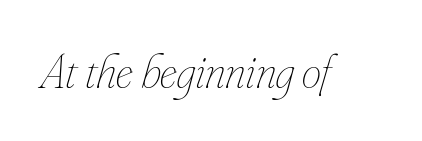
Note the varied advance widths — an 'i' is clearly narrower than an 'm'. Italic: yes, the glyphs are oblique. The gap between lines stays unmarked. Nothing heavy about these letters — not bold at all. Students, note that the glyphs here touch the page at normal intervals.
